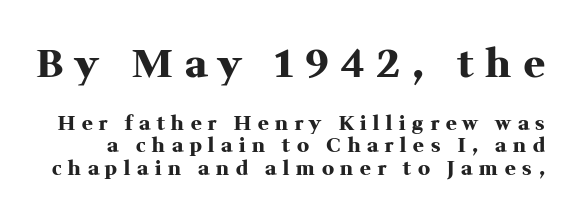
Q: Is the text bold? A: Yes.
Q: Is the text italic (slanted)? A: No, it is upright.
Q: Is the typeface a serif or a sans-serif typeface? A: Serif.
Q: Is the text underlined? A: No.
Q: Is the spacing between letters normal or unusually wide? A: Unusually wide.
Q: Is the spacing between lines tight, normal or loose? A: Tight.
Q: Which block of text is set in a larger size, the first (top) or the second (bottom)? A: The first (top) one.
Q: Width (condensed, normal, or wide)? A: Normal.
Q: Stroke contrast? A: Medium.
Q: x-height? A: Medium.
Q: Monospaced? A: No.
